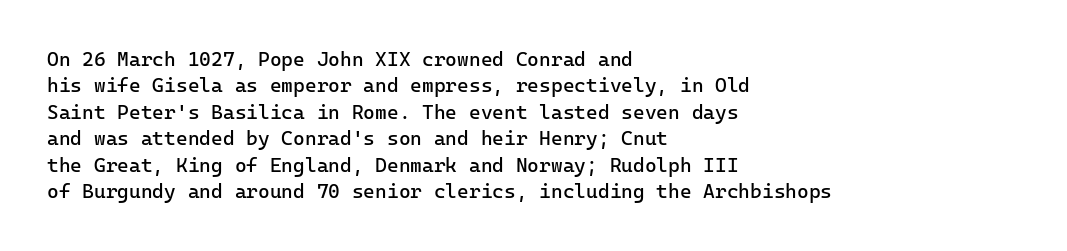
Characters remain perfectly vertical along every line. Rows of type keep a routine distance in the vertical direction. The face looks like a standard text weight, possibly lighter. Letter spacing: default. Each row of text sits above clean, open space.
